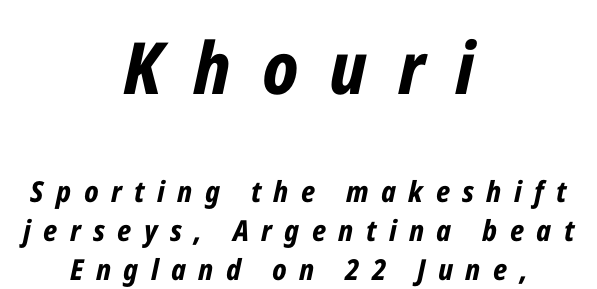
The image shows 72 px bold, condensed type, italic (leaning right); set centered, normal line spacing (1.34x), unusually wide letter spacing (+0.43 em), not underlined; the first (top) block is 2.48x larger; low stroke contrast and a medium x-height.
